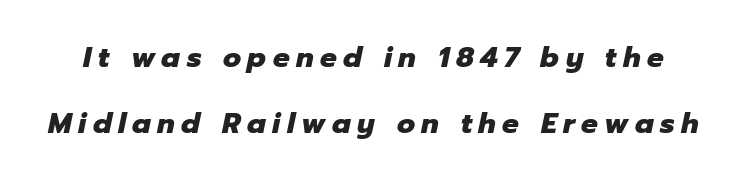
Is the type slanted? Yes — the strokes lean at a clear angle. What weight is shown? A full bold with thick strokes. You could not count columns in this text — the font is proportionally spaced. Leading: increased. The gap between lines stays unmarked. These lines have a slow, spaced-out rhythm from letter to letter.
